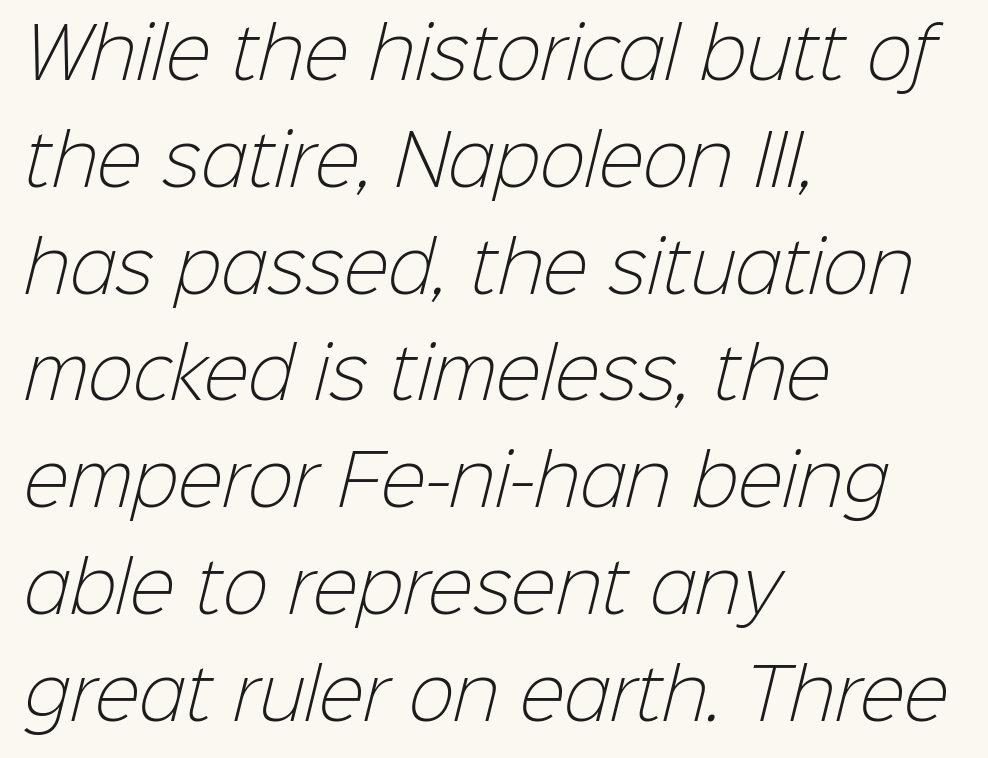
{"serif": "no", "bold": "no", "weight": "light", "width": "normal", "stroke_contrast": "low", "x_height": "medium", "monospaced": "no", "underline": "no", "align": "left", "line_spacing": "normal", "line_spacing_ratio": 1.57, "letter_spacing": "normal", "letter_spacing_em": 0.0, "glyph_px": 68}
